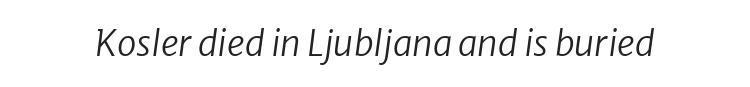
The image shows 35 px regular-weight type, italic (leaning right); set normal letter spacing, not underlined; low stroke contrast and a medium x-height.
